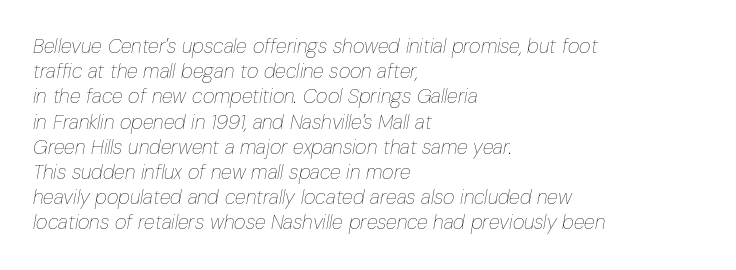
{"italic": "yes", "lean": "right", "slant_degrees": 10, "bold": "no", "underline": "no", "align": "left", "line_spacing": "normal", "line_spacing_ratio": 1.26, "letter_spacing": "normal", "letter_spacing_em": 0.0, "glyph_px": 20}
